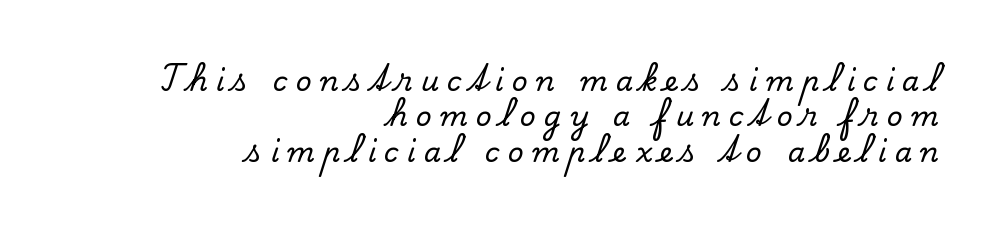
Notice how descenders clear the ascenders below comfortably — that's standard leading. The passage shown is not underscored anywhere. Does the copy run flush right? Yes — the right margin is perfectly even. Note the varied advance widths — an 'i' is clearly narrower than an 'm'.
